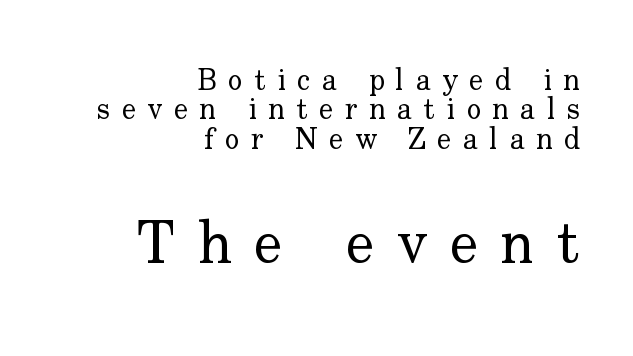
Q: Is the text bold? A: No.
Q: Is the text italic (slanted)? A: No, it is upright.
Q: Is the typeface a serif or a sans-serif typeface? A: Serif.
Q: Is the text underlined? A: No.
Q: How is the paragraph aligned? A: Right-aligned.
Q: Is the spacing between letters normal or unusually wide? A: Unusually wide.
Q: Is the spacing between lines tight, normal or loose? A: Tight.
Q: Which block of text is set in a larger size, the first (top) or the second (bottom)? A: The second (bottom) one.
Q: Width (condensed, normal, or wide)? A: Normal.
Q: Stroke contrast? A: Low.
Q: x-height? A: Small.
Q: Monospaced? A: No.
